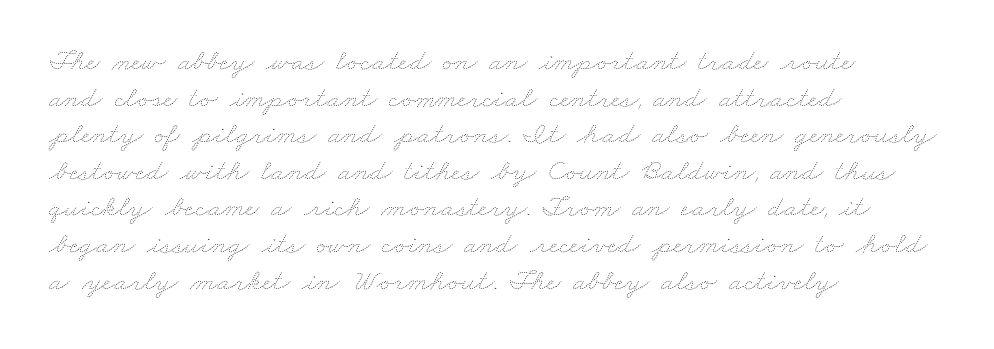
Q: Is the text bold? A: No.
Q: Is the text underlined? A: No.
Q: How is the paragraph aligned? A: Left-aligned.
Q: Is the spacing between letters normal or unusually wide? A: Normal.
Q: Width (condensed, normal, or wide)? A: Wide.
Q: Stroke contrast? A: Low.
Q: x-height? A: Small.
Q: Monospaced? A: No.
